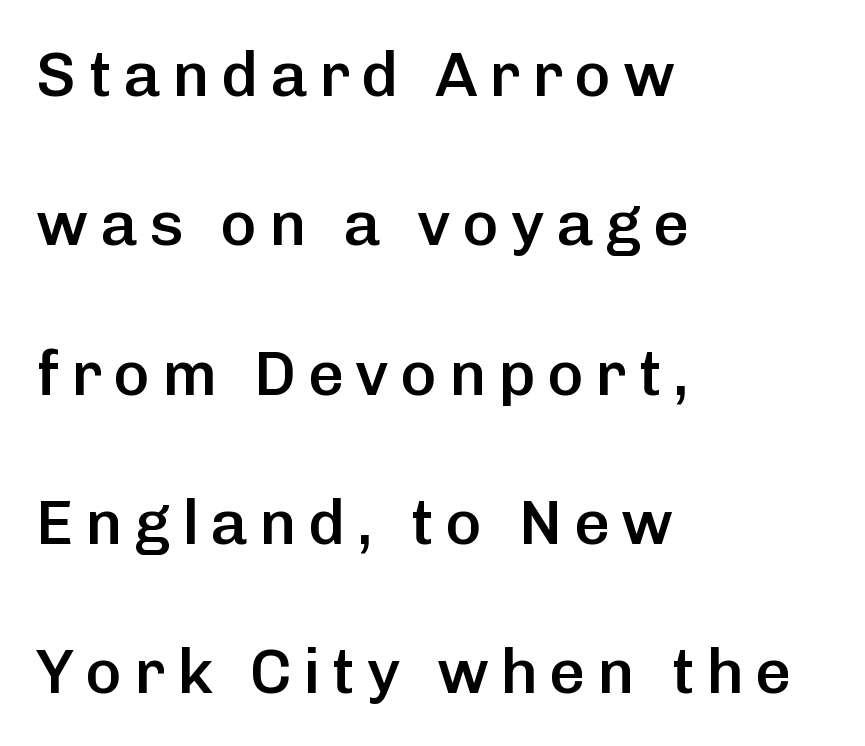
Q: Is the text bold? A: Semi-bold.
Q: Is the text italic (slanted)? A: No, it is upright.
Q: Is the typeface a serif or a sans-serif typeface? A: Sans-serif.
Q: Is the text underlined? A: No.
Q: How is the paragraph aligned? A: Left-aligned.
Q: Is the spacing between lines tight, normal or loose? A: Loose.
Q: Width (condensed, normal, or wide)? A: Normal.
Q: Stroke contrast? A: Low.
Q: x-height? A: Medium.
Q: Monospaced? A: No.
